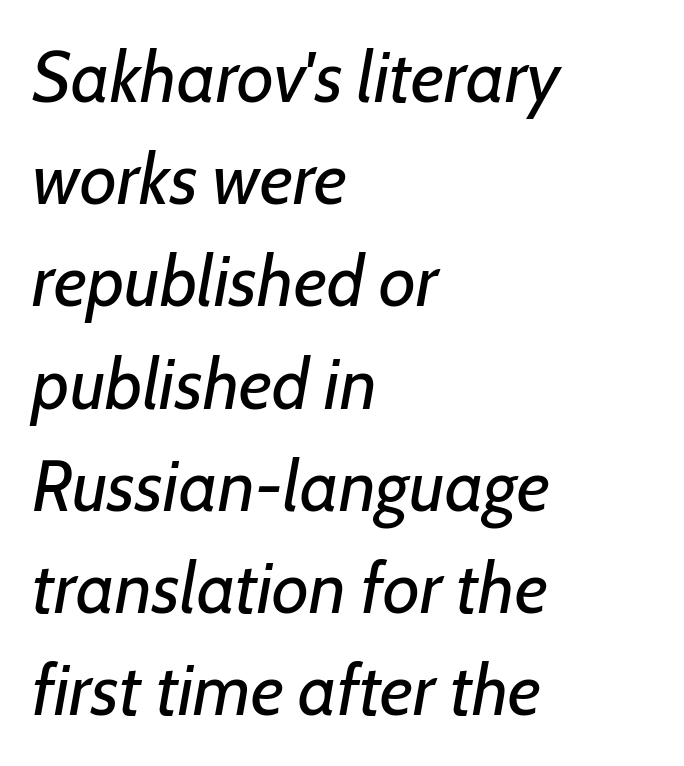
Q: Is the text bold? A: No.
Q: Is the text italic (slanted)? A: Yes, it leans right by about 7 degrees.
Q: Is the text underlined? A: No.
Q: How is the paragraph aligned? A: Left-aligned.
Q: Is the spacing between letters normal or unusually wide? A: Normal.
Q: Is the spacing between lines tight, normal or loose? A: Normal.
Q: Width (condensed, normal, or wide)? A: Normal.
Q: Stroke contrast? A: Low.
Q: x-height? A: Medium.
Q: Monospaced? A: No.
